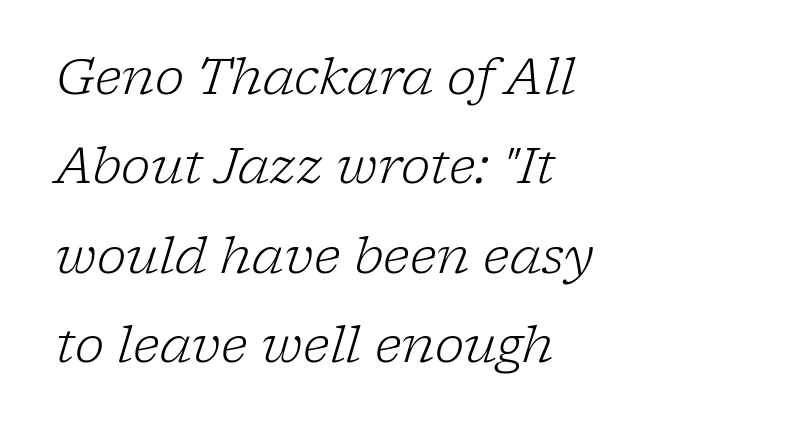
Q: Is the text bold? A: No.
Q: Is the text italic (slanted)? A: Yes, it leans right by about 17 degrees.
Q: Is the typeface a serif or a sans-serif typeface? A: Serif.
Q: Is the text underlined? A: No.
Q: How is the paragraph aligned? A: Left-aligned.
Q: Is the spacing between letters normal or unusually wide? A: Normal.
Q: Width (condensed, normal, or wide)? A: Normal.
Q: Stroke contrast? A: Low.
Q: x-height? A: Medium.
Q: Monospaced? A: No.
